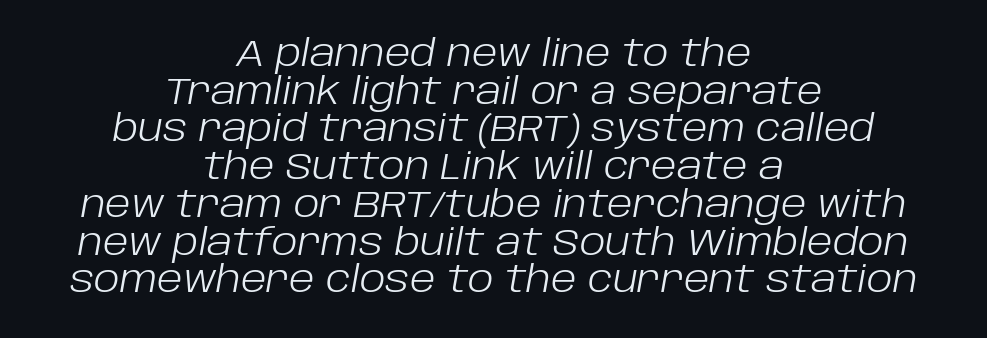
{"italic": "yes", "lean": "right", "slant_degrees": 10, "bold": "no", "weight": "light", "width": "normal", "stroke_contrast": "low", "x_height": "large", "monospaced": "no", "underline": "no", "align": "center", "line_spacing": "tight", "line_spacing_ratio": 1.02, "letter_spacing": "normal", "letter_spacing_em": 0.0, "glyph_px": 37}
